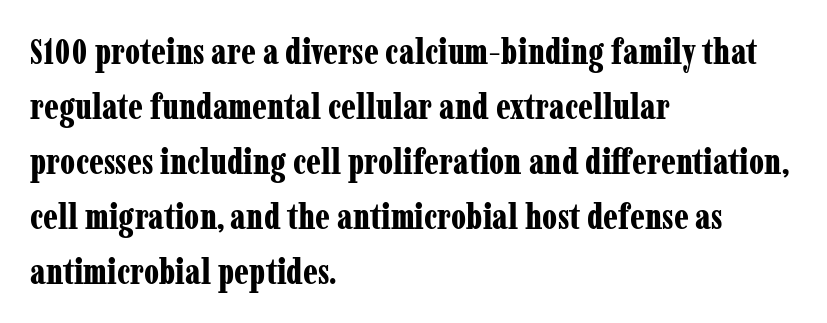
{"serif": "yes", "italic": "no", "bold": "yes", "weight": "bold", "width": "condensed", "stroke_contrast": "low", "x_height": "medium", "monospaced": "no", "underline": "no", "align": "left", "line_spacing": "normal", "line_spacing_ratio": 1.57, "letter_spacing": "normal", "letter_spacing_em": 0.0, "glyph_px": 35}
